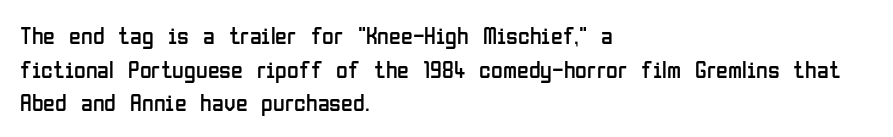
Q: Is the text bold? A: No.
Q: Is the text italic (slanted)? A: No, it is upright.
Q: Is the text underlined? A: No.
Q: How is the paragraph aligned? A: Left-aligned.
Q: Is the spacing between letters normal or unusually wide? A: Normal.
Q: Is the spacing between lines tight, normal or loose? A: Normal.
